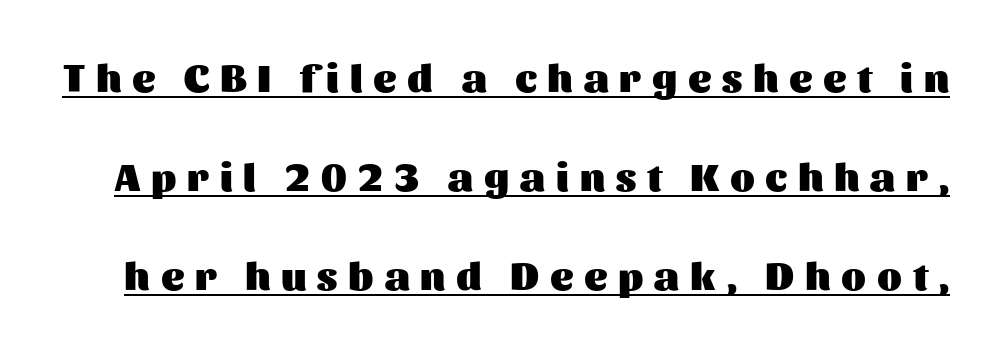
Notice the wide empty band between every row — that's loose leading. Spacing verdict: proportional, widths tailored to each character. These lines have a slow, spaced-out rhythm from letter to letter. Unlike a traditional serif, this face leaves its strokes unadorned.
